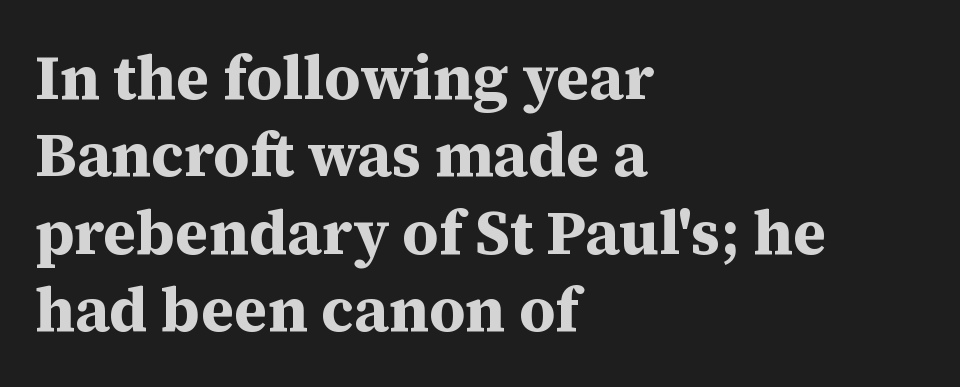
{"serif": "yes", "italic": "no", "bold": "yes", "weight": "bold", "width": "normal", "stroke_contrast": "medium", "x_height": "medium", "monospaced": "no", "underline": "no", "align": "left", "line_spacing": "normal", "line_spacing_ratio": 1.25, "letter_spacing": "normal", "letter_spacing_em": 0.0, "glyph_px": 62}
